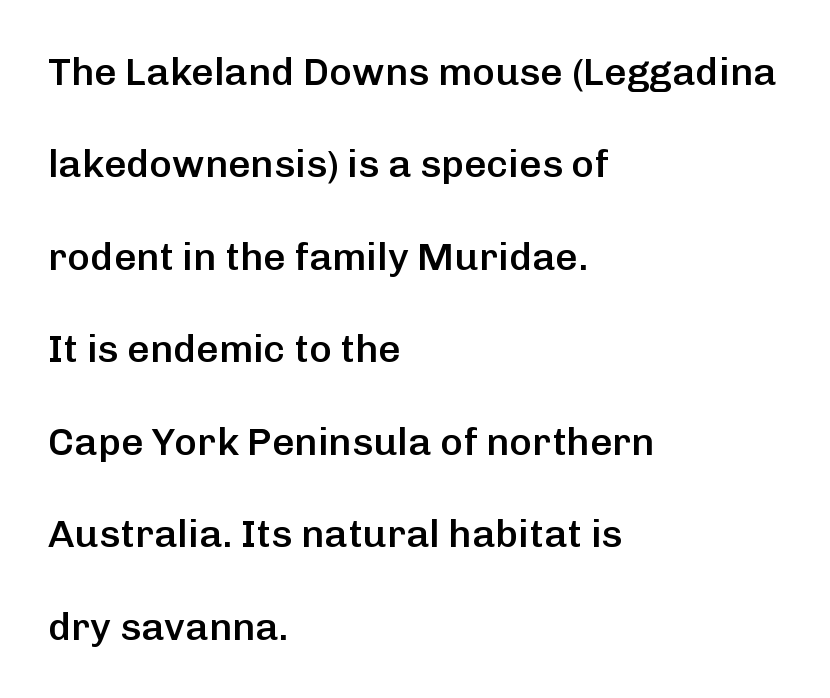
Q: Is the text bold? A: Semi-bold.
Q: Is the text italic (slanted)? A: No, it is upright.
Q: Is the typeface a serif or a sans-serif typeface? A: Sans-serif.
Q: Is the text underlined? A: No.
Q: How is the paragraph aligned? A: Left-aligned.
Q: Is the spacing between letters normal or unusually wide? A: Normal.
Q: Is the spacing between lines tight, normal or loose? A: Loose.
Q: Width (condensed, normal, or wide)? A: Normal.
Q: Stroke contrast? A: Low.
Q: x-height? A: Medium.
Q: Monospaced? A: No.
